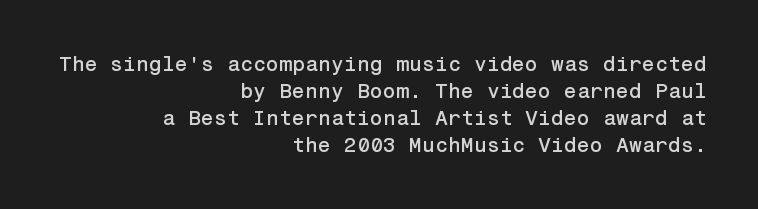
{"italic": "no", "underline": "no", "align": "right", "line_spacing": "normal", "line_spacing_ratio": 1.28, "letter_spacing": "normal", "letter_spacing_em": 0.0, "glyph_px": 21}
